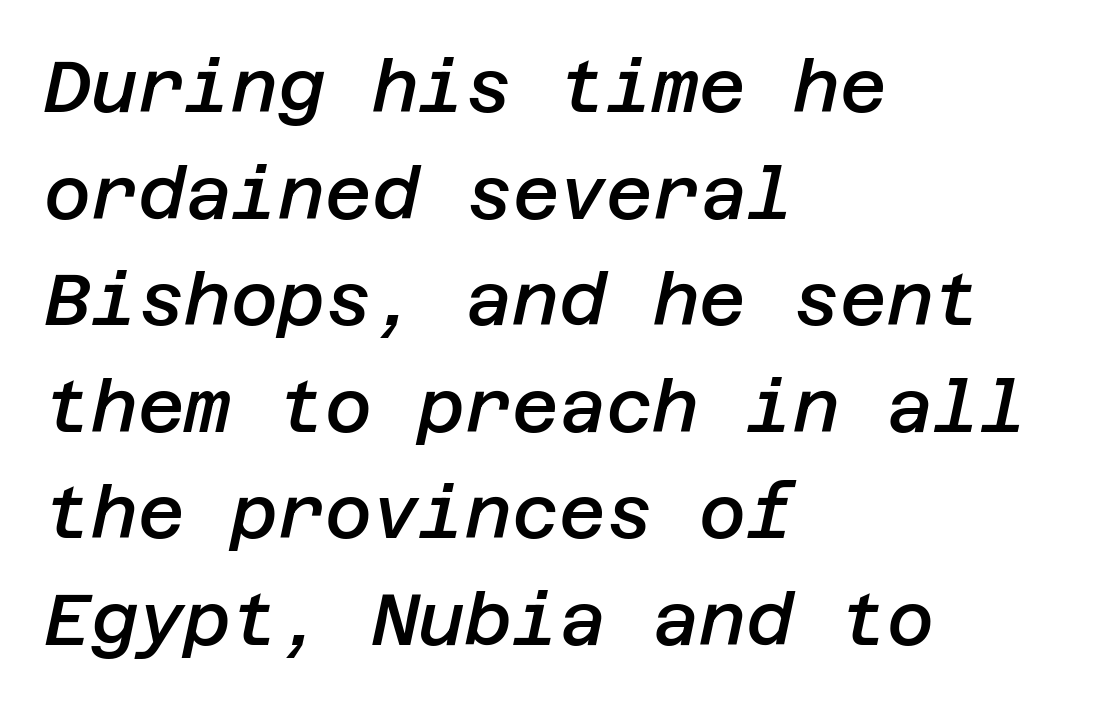
The area under the type is left untouched. Notice how the passage keeps a crisp vertical edge on the left only. Tracking value appears to be zero — textbook default spacing. The typography opts for an oblique posture over an upright one.
